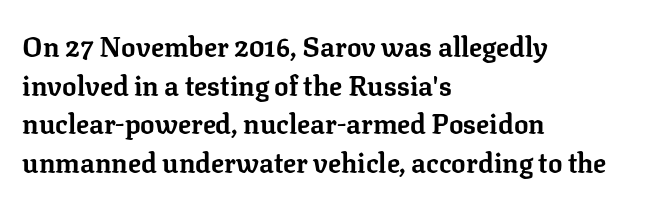
The image shows 27 px bold type, upright; set left-aligned, normal line spacing (1.43x), normal letter spacing, not underlined.
